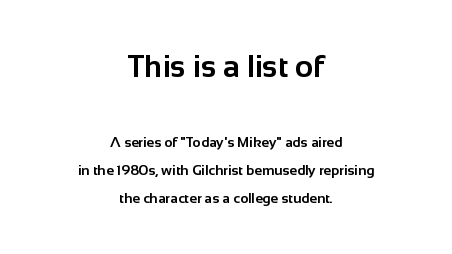
Q: Is the text bold? A: Yes.
Q: Is the text italic (slanted)? A: No, it is upright.
Q: Is the typeface a serif or a sans-serif typeface? A: Sans-serif.
Q: Is the text underlined? A: No.
Q: How is the paragraph aligned? A: Centered.
Q: Is the spacing between letters normal or unusually wide? A: Normal.
Q: Is the spacing between lines tight, normal or loose? A: Loose.
Q: Which block of text is set in a larger size, the first (top) or the second (bottom)? A: The first (top) one.
Q: Width (condensed, normal, or wide)? A: Normal.
Q: Stroke contrast? A: Low.
Q: x-height? A: Medium.
Q: Monospaced? A: No.
